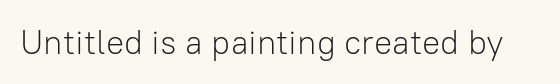
Q: Is the text bold? A: No.
Q: Is the text italic (slanted)? A: No, it is upright.
Q: Is the typeface a serif or a sans-serif typeface? A: Sans-serif.
Q: Is the text underlined? A: No.
Q: Is the spacing between letters normal or unusually wide? A: Normal.
Q: Width (condensed, normal, or wide)? A: Normal.
Q: Stroke contrast? A: Low.
Q: x-height? A: Medium.
Q: Monospaced? A: No.
